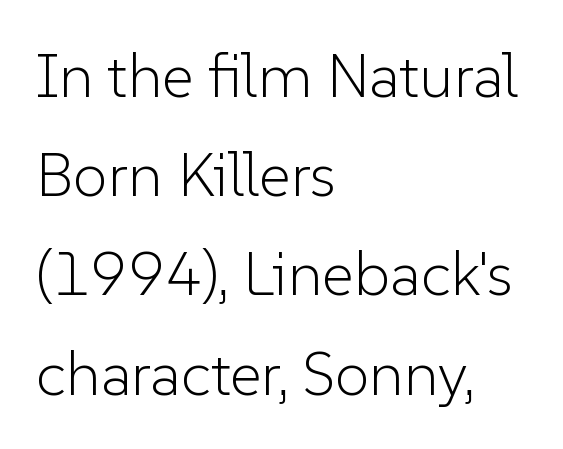
This sample is left-justified, so line endings fall wherever the words run out. The face used here is rendered with its standard letterfit. Weight: not bold — regular or lighter. Character widths vary here, with narrow letters taking less room than wide ones. Designer's note — italics off, roman on. Typographically, this falls in the sans-serif category.
